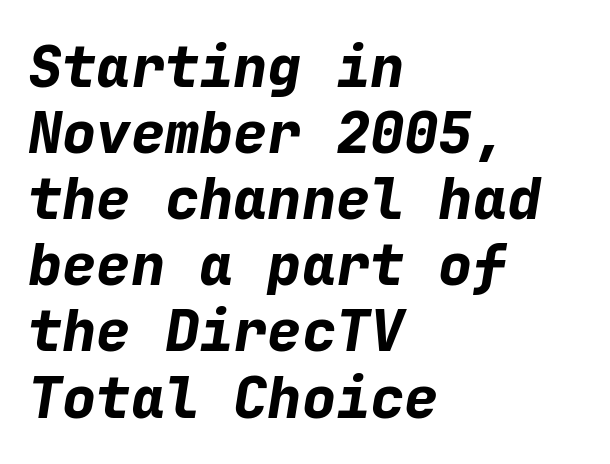
{"italic": "yes", "lean": "right", "slant_degrees": 9, "bold": "yes", "weight": "bold", "width": "normal", "stroke_contrast": "low", "x_height": "medium", "monospaced": "yes", "underline": "no", "align": "left", "line_spacing_ratio": 1.16, "letter_spacing": "normal", "letter_spacing_em": 0.0, "glyph_px": 57}
